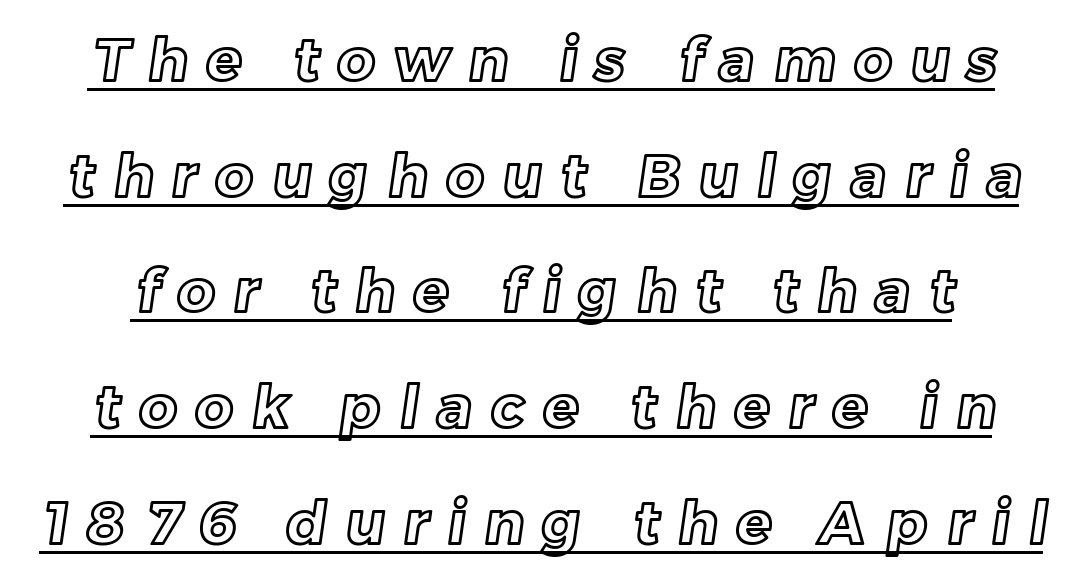
Q: Is the text underlined? A: Yes.
Q: Is the spacing between letters normal or unusually wide? A: Unusually wide.
Q: Is the spacing between lines tight, normal or loose? A: Loose.
Q: Width (condensed, normal, or wide)? A: Normal.
Q: x-height? A: Medium.
Q: Monospaced? A: No.
